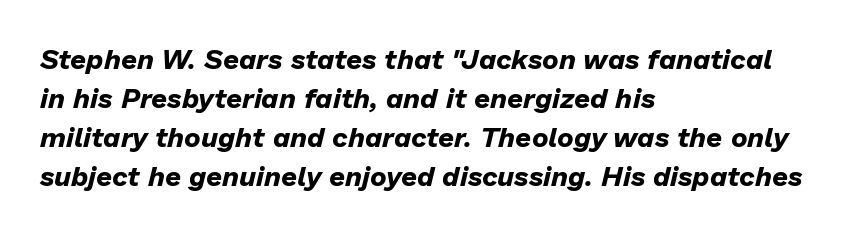
Q: Is the text bold? A: Yes.
Q: Is the text italic (slanted)? A: Yes, it leans right by about 13 degrees.
Q: Is the text underlined? A: No.
Q: How is the paragraph aligned? A: Left-aligned.
Q: Is the spacing between letters normal or unusually wide? A: Normal.
Q: Is the spacing between lines tight, normal or loose? A: Normal.
Q: Width (condensed, normal, or wide)? A: Normal.
Q: Stroke contrast? A: Low.
Q: x-height? A: Medium.
Q: Monospaced? A: No.
